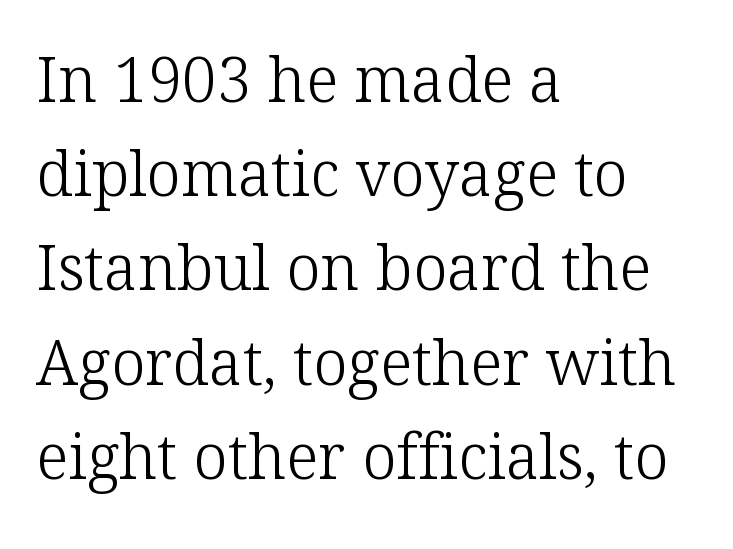
Regular leading. A student would call this left alignment; a typographer would say flush left, rag right. The baseline area is clear. The type family on display is of the serif kind. The rendering uses natural spacing where letterforms have individual widths. Vertical strokes here are truly vertical.
